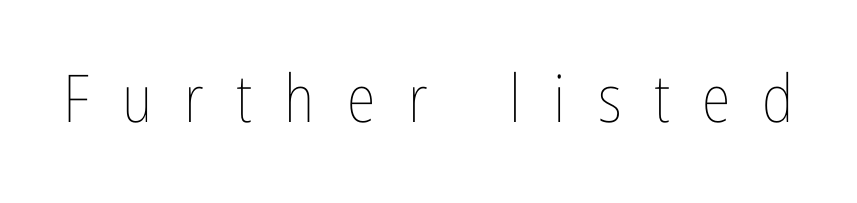
Q: Is the text bold? A: No.
Q: Is the text italic (slanted)? A: No, it is upright.
Q: Is the text underlined? A: No.
Q: Is the spacing between letters normal or unusually wide? A: Unusually wide.
Q: Width (condensed, normal, or wide)? A: Condensed.
Q: Stroke contrast? A: Low.
Q: x-height? A: Medium.
Q: Monospaced? A: No.
